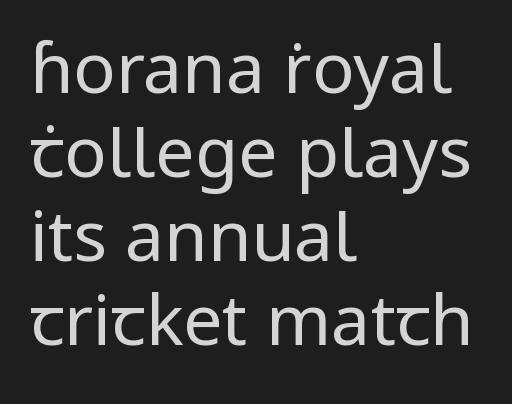
The image shows 70 px regular-weight sans-serif type, upright; set left-aligned, line spacing 1.2x, normal letter spacing, not underlined; low stroke contrast and a medium x-height.
